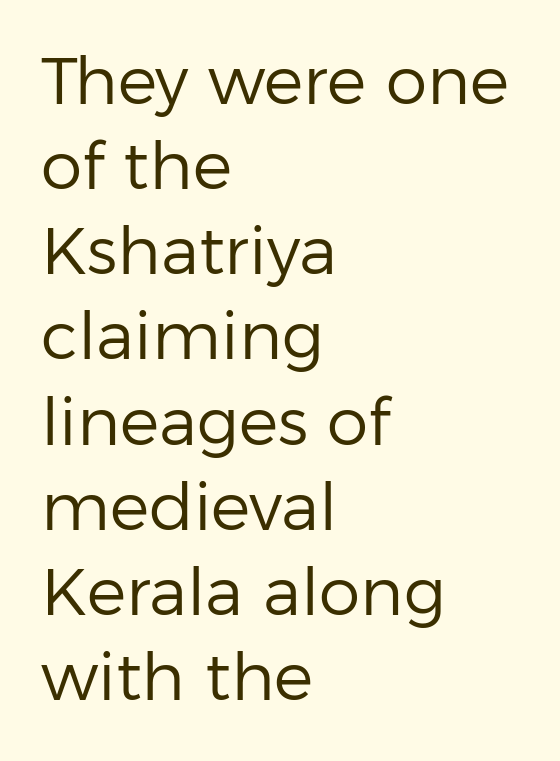
Q: Is the text bold? A: No.
Q: Is the text italic (slanted)? A: No, it is upright.
Q: Is the typeface a serif or a sans-serif typeface? A: Sans-serif.
Q: Is the text underlined? A: No.
Q: How is the paragraph aligned? A: Left-aligned.
Q: Is the spacing between letters normal or unusually wide? A: Normal.
Q: Is the spacing between lines tight, normal or loose? A: Normal.
Q: Width (condensed, normal, or wide)? A: Normal.
Q: Stroke contrast? A: Low.
Q: x-height? A: Medium.
Q: Monospaced? A: No.
